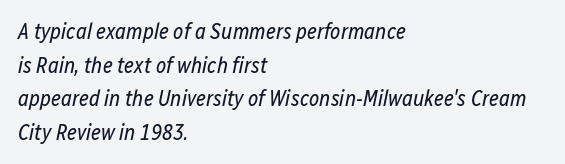
Q: Is the text bold? A: No.
Q: Is the text italic (slanted)? A: Yes, it leans right by about 12 degrees.
Q: Is the text underlined? A: No.
Q: How is the paragraph aligned? A: Left-aligned.
Q: Is the spacing between letters normal or unusually wide? A: Normal.
Q: Is the spacing between lines tight, normal or loose? A: Normal.
